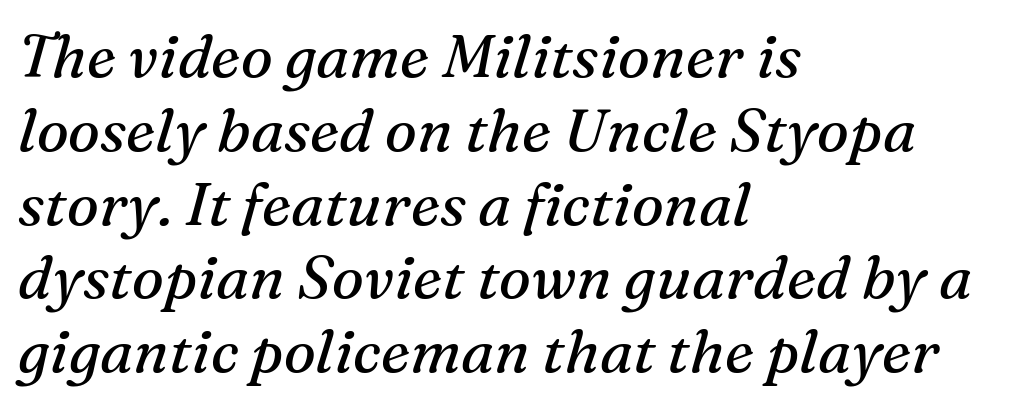
Quick note: underline off. The rendering keeps characters at their native spacing. Regarding serifs, this sample has them. Nothing heavy about these letters — not bold at all. This sample is left-justified, so line endings fall wherever the words run out. Each letter keeps its own natural width here, so spacing adapts to shape.
